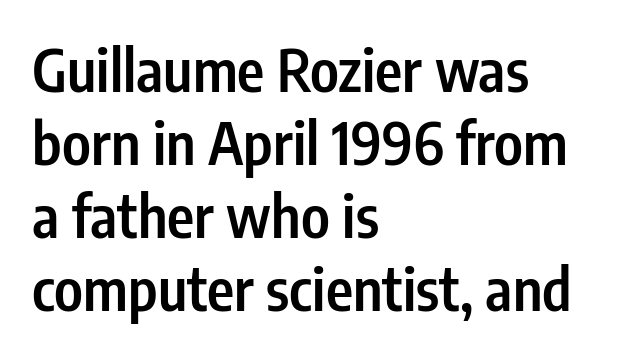
Q: Is the text bold? A: Semi-bold.
Q: Is the text italic (slanted)? A: No, it is upright.
Q: Is the typeface a serif or a sans-serif typeface? A: Sans-serif.
Q: Is the text underlined? A: No.
Q: How is the paragraph aligned? A: Left-aligned.
Q: Is the spacing between letters normal or unusually wide? A: Normal.
Q: Is the spacing between lines tight, normal or loose? A: Normal.
Q: Width (condensed, normal, or wide)? A: Condensed.
Q: Stroke contrast? A: Low.
Q: x-height? A: Medium.
Q: Monospaced? A: No.
